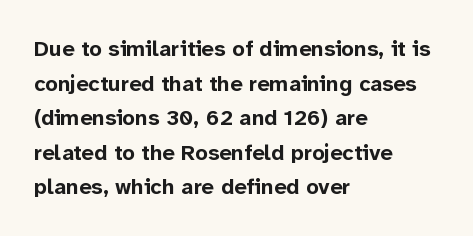
This sample uses an upright cut, with every glyph sitting square on the baseline. Whoever set this chose a conventional vertical rhythm. Students, note that the glyphs here touch the page at normal intervals. Strokes here are thick enough to call this a true bold.
